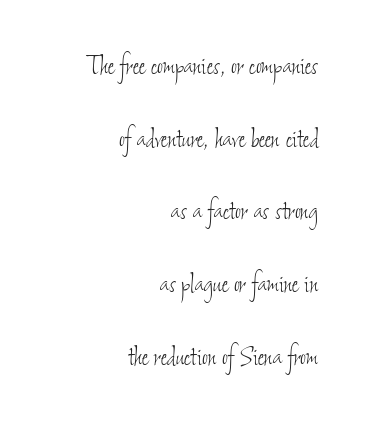
{"bold": "no", "weight": "thin", "width": "condensed", "stroke_contrast": "low", "x_height": "small", "monospaced": "no", "underline": "no", "align": "right", "line_spacing": "loose", "line_spacing_ratio": 2.27, "letter_spacing": "normal", "letter_spacing_em": 0.0, "glyph_px": 32}
